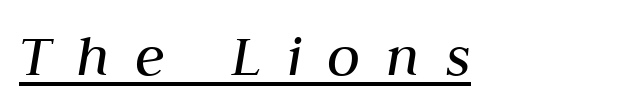
The image shows 61 px regular-weight type, italic (leaning right); set left-aligned, unusually wide letter spacing (+0.42 em), underlined; medium stroke contrast and a medium x-height.
